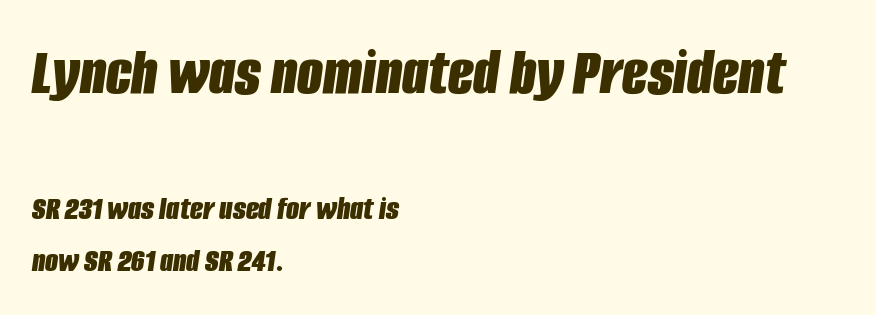
{"italic": "yes", "lean": "right", "slant_degrees": 8, "bold": "yes", "weight": "bold", "width": "condensed", "stroke_contrast": "low", "x_height": "large", "monospaced": "no", "underline": "no", "align": "left", "line_spacing": "normal", "line_spacing_ratio": 1.53, "letter_spacing": "normal", "letter_spacing_em": 0.0, "larger_block": "first", "size_ratio": 1.97, "glyph_px": 67}
